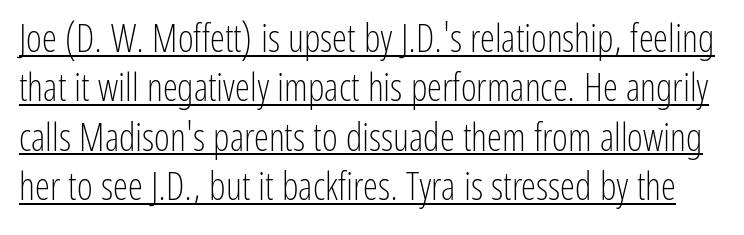
Style check: upright. The typeface has the unassuming heft of standard copy or less. Glyph-to-glyph distance matches everyday printed text. This rendering features underlined lettering.
